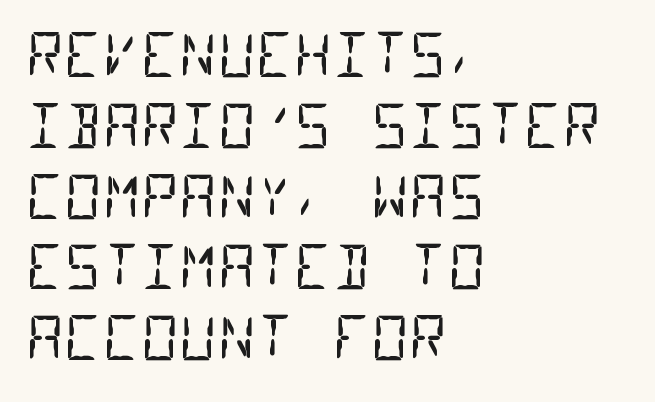
{"serif": "no", "bold": "no", "weight": "regular", "width": "condensed", "stroke_contrast": "low", "x_height": "large", "monospaced": "yes", "underline": "no", "align": "left", "line_spacing_ratio": 1.2, "letter_spacing": "normal", "letter_spacing_em": 0.0, "glyph_px": 59}
